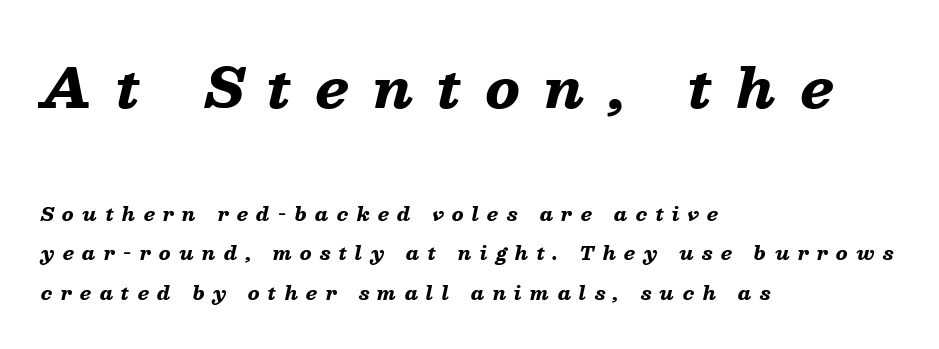
Q: Is the text bold? A: Yes.
Q: Is the text italic (slanted)? A: Yes, it leans right by about 13 degrees.
Q: Is the text underlined? A: No.
Q: How is the paragraph aligned? A: Left-aligned.
Q: Is the spacing between letters normal or unusually wide? A: Unusually wide.
Q: Is the spacing between lines tight, normal or loose? A: Loose.
Q: Which block of text is set in a larger size, the first (top) or the second (bottom)? A: The first (top) one.
Q: Width (condensed, normal, or wide)? A: Wide.
Q: Stroke contrast? A: Low.
Q: x-height? A: Medium.
Q: Monospaced? A: No.
